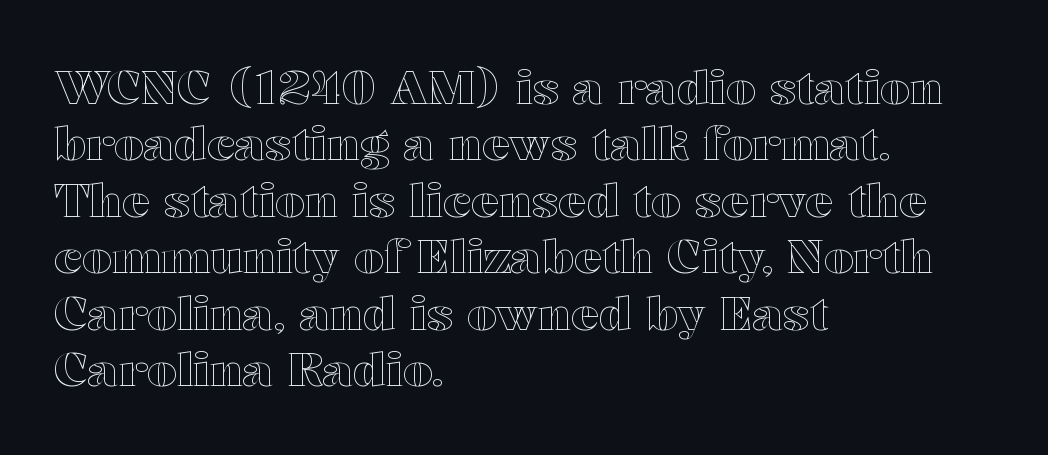
Q: Is the text italic (slanted)? A: No, it is upright.
Q: Is the text underlined? A: No.
Q: How is the paragraph aligned? A: Left-aligned.
Q: Is the spacing between letters normal or unusually wide? A: Normal.
Q: Width (condensed, normal, or wide)? A: Wide.
Q: x-height? A: Medium.
Q: Monospaced? A: No.
